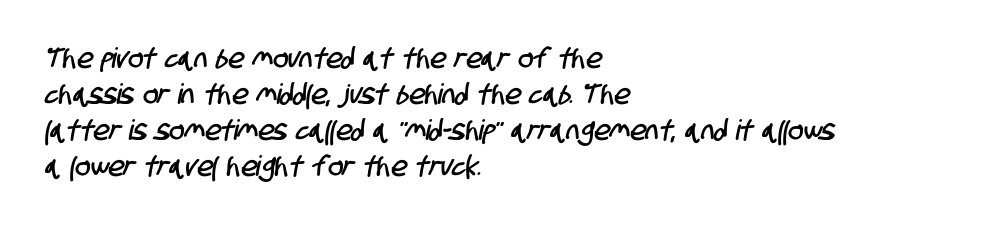
{"serif": "no", "width": "condensed", "stroke_contrast": "low", "x_height": "large", "monospaced": "no", "underline": "no", "align": "left", "line_spacing": "normal", "line_spacing_ratio": 1.28, "letter_spacing": "normal", "letter_spacing_em": 0.0, "glyph_px": 28}
